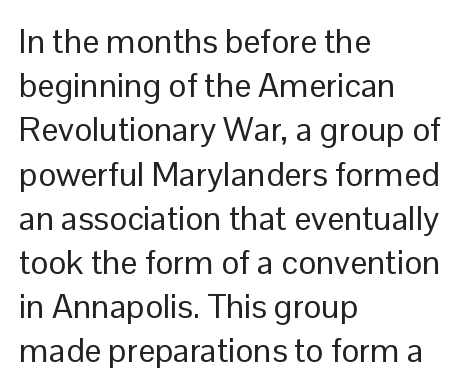
The image shows 34 px regular-weight sans-serif type, upright; set left-aligned, normal line spacing (1.3x), normal letter spacing, not underlined; low stroke contrast and a medium x-height.
